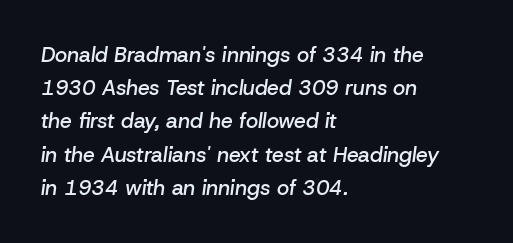
Q: Is the text bold? A: Semi-bold.
Q: Is the text italic (slanted)? A: Yes, it leans right by about 8 degrees.
Q: Is the text underlined? A: No.
Q: How is the paragraph aligned? A: Left-aligned.
Q: Is the spacing between letters normal or unusually wide? A: Normal.
Q: Is the spacing between lines tight, normal or loose? A: Normal.
